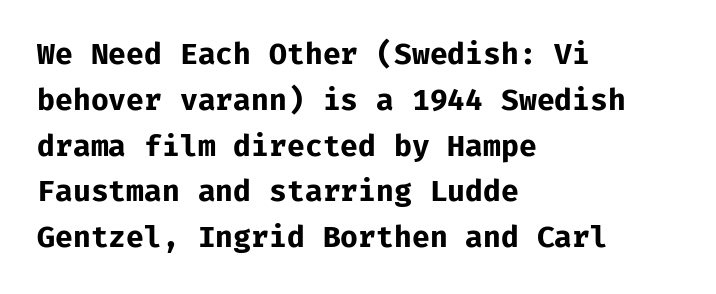
{"serif": "no", "italic": "no", "bold": "yes", "weight": "bold", "width": "normal", "stroke_contrast": "low", "x_height": "medium", "monospaced": "yes", "underline": "no", "align": "left", "line_spacing": "normal", "line_spacing_ratio": 1.58, "letter_spacing": "normal", "letter_spacing_em": 0.0, "glyph_px": 29}
